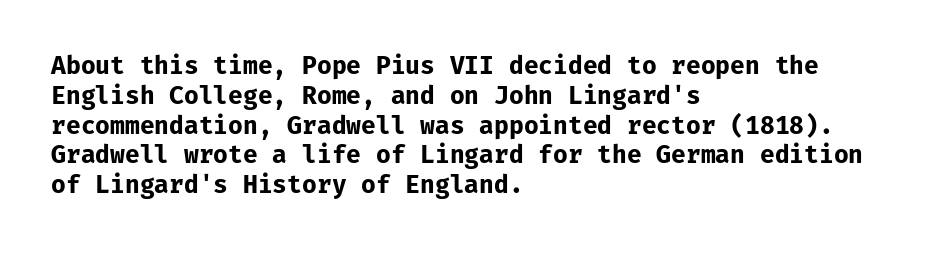
Every character sits straight up, as roman type does. This rendering uses left alignment, leaving the right contour irregular. Letters rest on an invisible, unmarked baseline. The passage shown has conventional tracking throughout. Pretty heavy lettering here — definitely bold.
